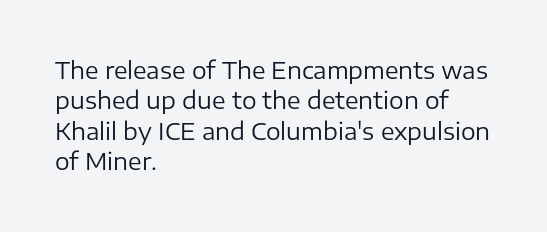
The space directly below the letters is spotless. Caption: standard tracking, unaltered. Vertically, the passage feels balanced, rows spaced as you'd expect. Does the lettering tilt? It doesn't — this is upright.
